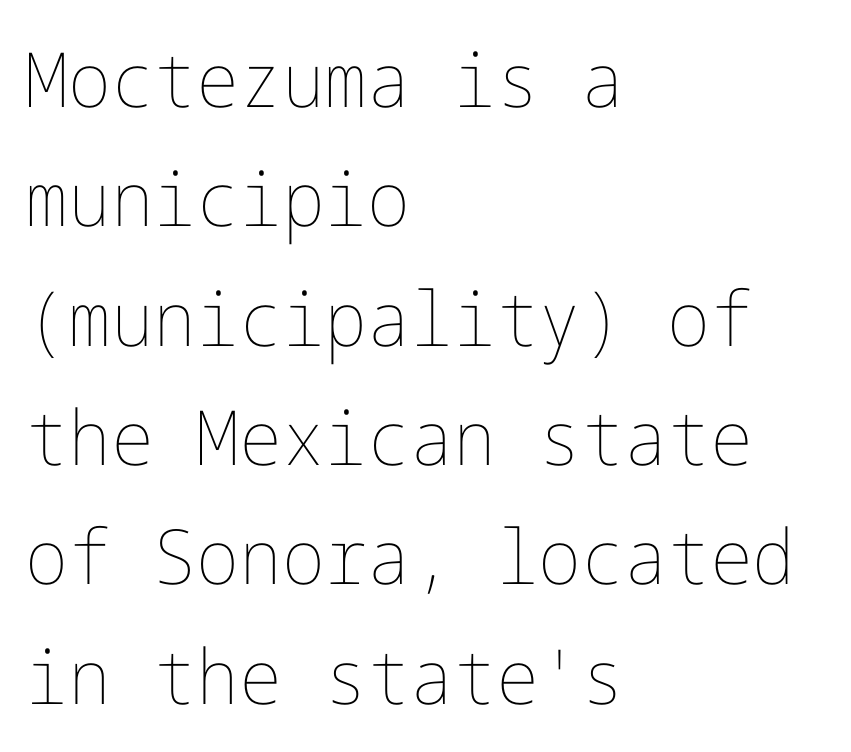
{"italic": "no", "bold": "no", "weight": "thin", "width": "normal", "stroke_contrast": "low", "x_height": "medium", "underline": "no", "align": "left", "line_spacing": "normal", "line_spacing_ratio": 1.57, "letter_spacing": "normal", "letter_spacing_em": 0.0, "glyph_px": 76}
